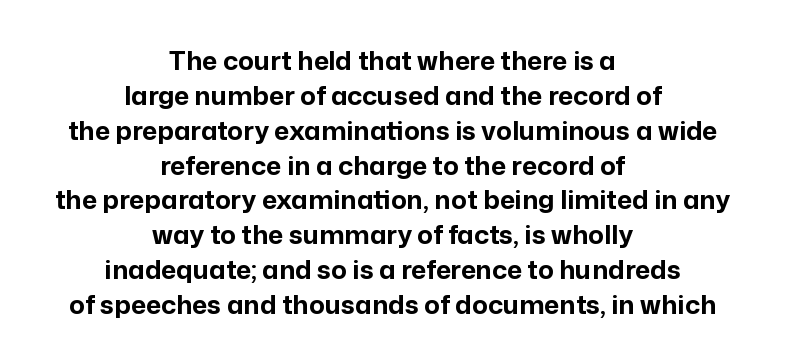
Q: Is the text bold? A: Yes.
Q: Is the text italic (slanted)? A: No, it is upright.
Q: Is the text underlined? A: No.
Q: How is the paragraph aligned? A: Centered.
Q: Is the spacing between letters normal or unusually wide? A: Normal.
Q: Is the spacing between lines tight, normal or loose? A: Normal.
